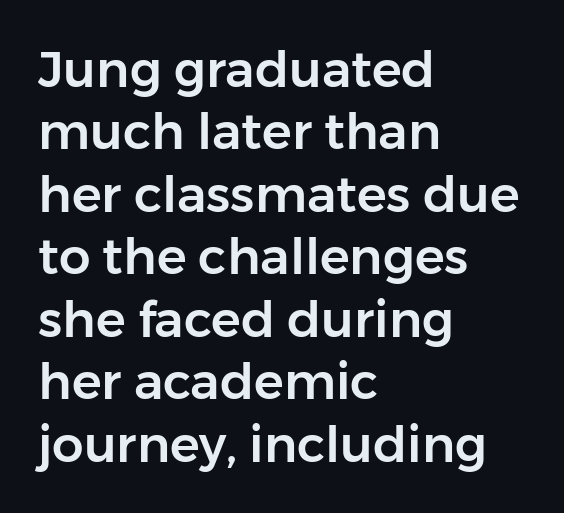
The image shows 50 px sans-serif type, upright; set left-aligned, normal line spacing (1.25x), normal letter spacing, not underlined; low stroke contrast and a medium x-height.
